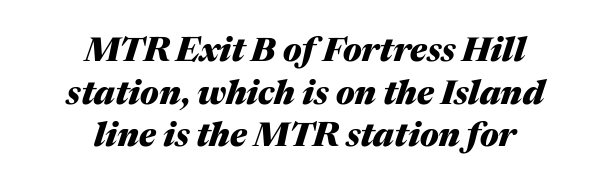
{"italic": "yes", "lean": "right", "slant_degrees": 17, "bold": "yes", "weight": "heavy", "width": "normal", "stroke_contrast": "medium", "x_height": "medium", "monospaced": "no", "underline": "no", "align": "center", "line_spacing": "normal", "line_spacing_ratio": 1.29, "letter_spacing": "normal", "letter_spacing_em": 0.0, "glyph_px": 33}
